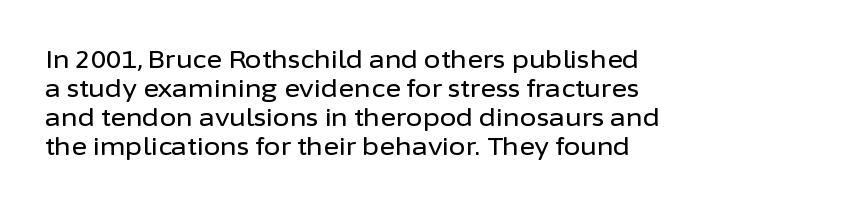
{"italic": "no", "underline": "no", "align": "left", "line_spacing_ratio": 1.21, "letter_spacing": "normal", "letter_spacing_em": 0.0, "glyph_px": 24}
